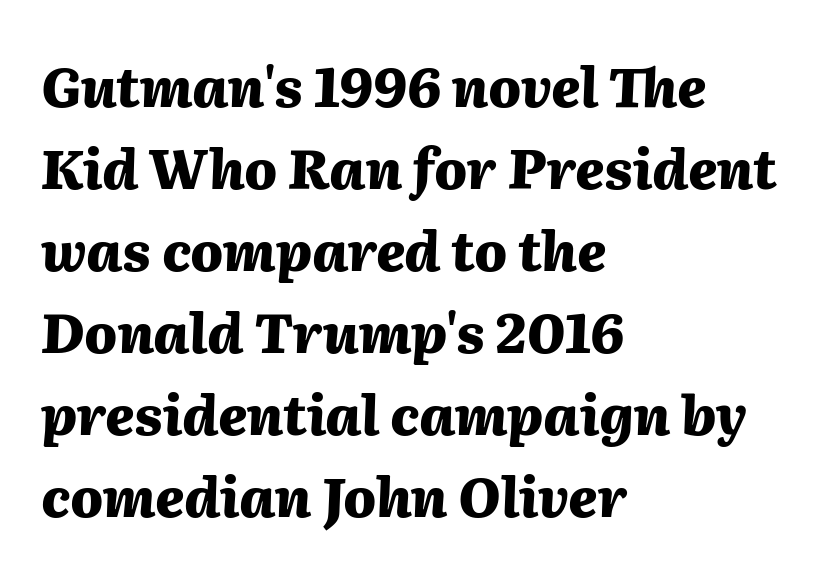
{"italic": "yes", "lean": "right", "slant_degrees": 2, "bold": "yes", "weight": "heavy", "width": "normal", "stroke_contrast": "medium", "x_height": "medium", "monospaced": "no", "underline": "no", "align": "left", "line_spacing": "normal", "line_spacing_ratio": 1.52, "letter_spacing": "normal", "letter_spacing_em": 0.0, "glyph_px": 54}
